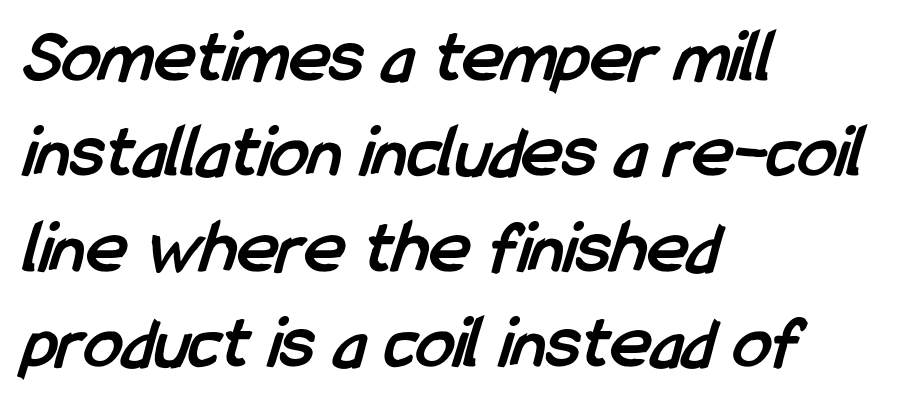
The image shows 77 px semibold, condensed sans-serif type; set left-aligned, line spacing 1.24x, normal letter spacing, not underlined; low stroke contrast and a medium x-height.
